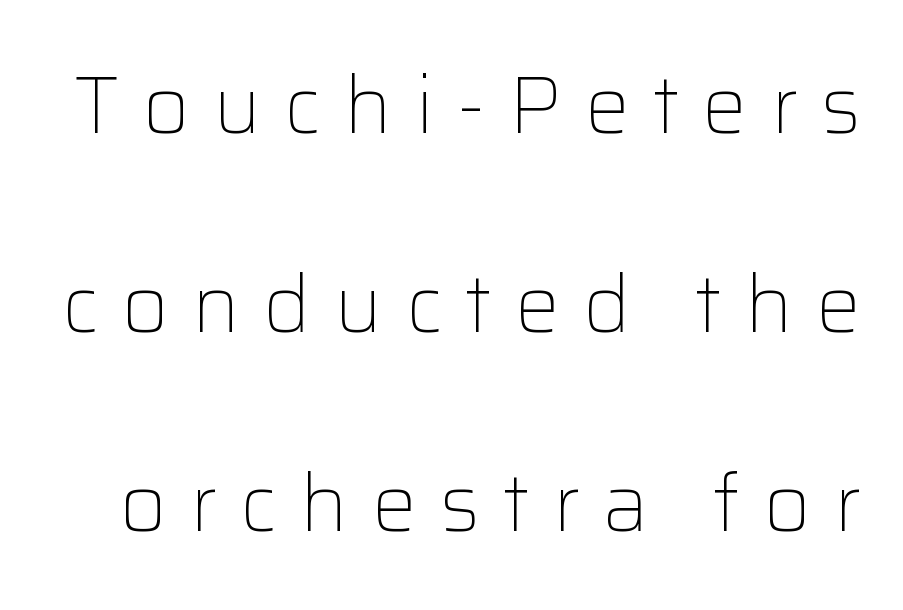
Words appear elongated and porous because spacing is wide. Spacing verdict: proportional, widths tailored to each character. The gap between lines stays unmarked. Check where the strokes stop: nothing finishes them off — pure sans. This sample trades compactness for vertical openness between lines.
